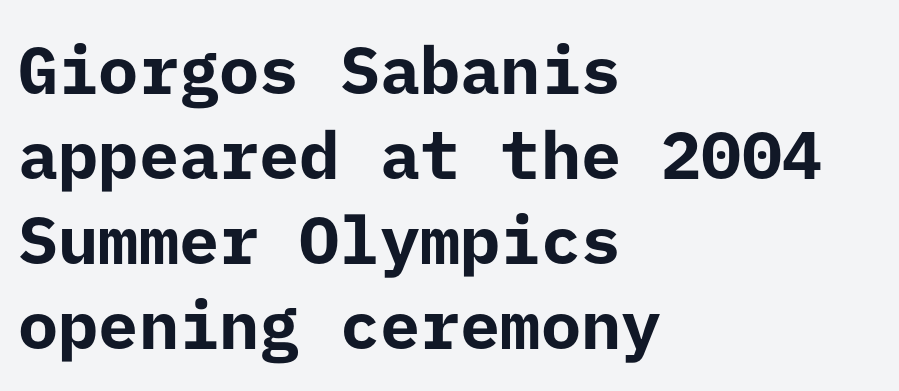
Q: Is the text bold? A: Yes.
Q: Is the text italic (slanted)? A: No, it is upright.
Q: Is the typeface a serif or a sans-serif typeface? A: Sans-serif.
Q: Is the text underlined? A: No.
Q: How is the paragraph aligned? A: Left-aligned.
Q: Is the spacing between letters normal or unusually wide? A: Normal.
Q: Is the spacing between lines tight, normal or loose? A: Normal.
Q: Width (condensed, normal, or wide)? A: Normal.
Q: Stroke contrast? A: Low.
Q: x-height? A: Medium.
